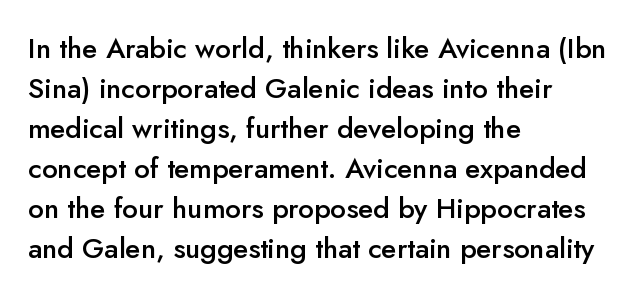
The image shows 28 px semibold sans-serif type, upright; set left-aligned, normal line spacing (1.43x), normal letter spacing, not underlined; low stroke contrast and a small x-height.
